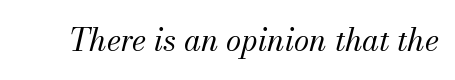
Nobody touched the tracking dial on this one. Check under the words: just untouched page. There's an unmistakable incline to the writing here. The font is comparable to plain body text, perhaps lighter.
